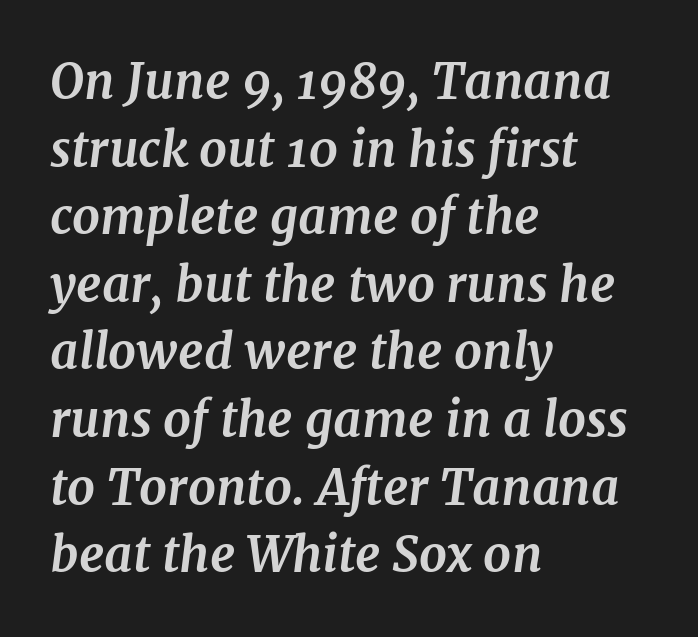
Q: Is the text bold? A: Yes.
Q: Is the text italic (slanted)? A: Yes, it leans right by about 7 degrees.
Q: Is the typeface a serif or a sans-serif typeface? A: Serif.
Q: Is the text underlined? A: No.
Q: How is the paragraph aligned? A: Left-aligned.
Q: Is the spacing between letters normal or unusually wide? A: Normal.
Q: Is the spacing between lines tight, normal or loose? A: Normal.
Q: Width (condensed, normal, or wide)? A: Normal.
Q: Stroke contrast? A: Medium.
Q: x-height? A: Medium.
Q: Monospaced? A: No.
